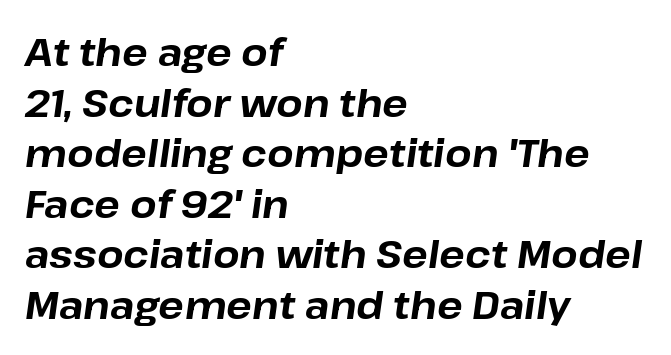
Q: Is the text bold? A: Yes.
Q: Is the text italic (slanted)? A: Yes, it leans right by about 8 degrees.
Q: Is the text underlined? A: No.
Q: How is the paragraph aligned? A: Left-aligned.
Q: Is the spacing between letters normal or unusually wide? A: Normal.
Q: Is the spacing between lines tight, normal or loose? A: Normal.
Q: Width (condensed, normal, or wide)? A: Normal.
Q: Stroke contrast? A: Low.
Q: x-height? A: Medium.
Q: Monospaced? A: No.
